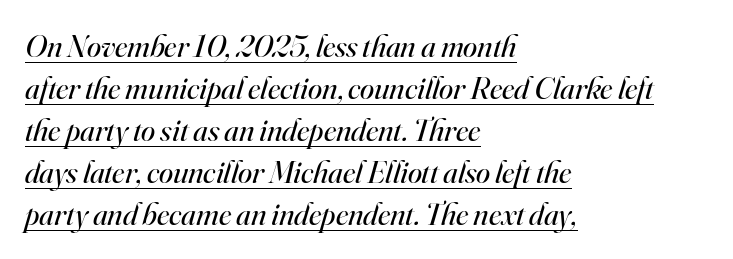
Q: Is the text bold? A: No.
Q: Is the text italic (slanted)? A: Yes, it leans right by about 16 degrees.
Q: Is the typeface a serif or a sans-serif typeface? A: Serif.
Q: Is the text underlined? A: Yes.
Q: How is the paragraph aligned? A: Left-aligned.
Q: Is the spacing between letters normal or unusually wide? A: Normal.
Q: Is the spacing between lines tight, normal or loose? A: Normal.
Q: Width (condensed, normal, or wide)? A: Normal.
Q: Stroke contrast? A: High.
Q: x-height? A: Small.
Q: Monospaced? A: No.
